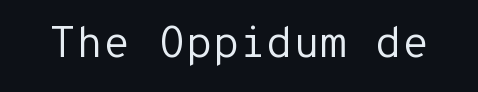
Look at the tracking — it's just the regular setting, nothing added. Each letter, wide or thin by design, is forced into the same width here. If you drew a line through each stem, it would be perfectly vertical. Letters rest on an invisible, unmarked baseline. The passage shown is not bold in any degree.
